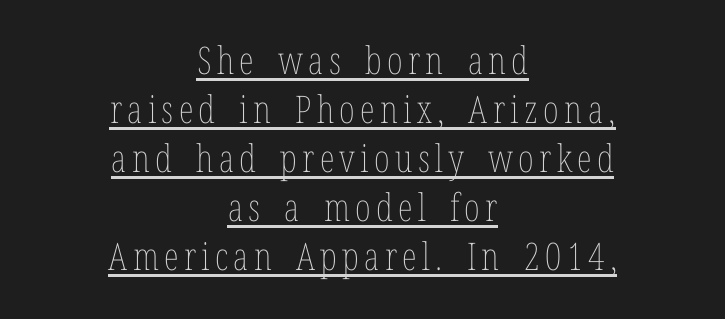
Q: Is the text bold? A: No.
Q: Is the text italic (slanted)? A: No, it is upright.
Q: Is the text underlined? A: Yes.
Q: How is the paragraph aligned? A: Centered.
Q: Is the spacing between lines tight, normal or loose? A: Normal.
Q: Width (condensed, normal, or wide)? A: Condensed.
Q: Stroke contrast? A: Low.
Q: x-height? A: Medium.
Q: Monospaced? A: No.
